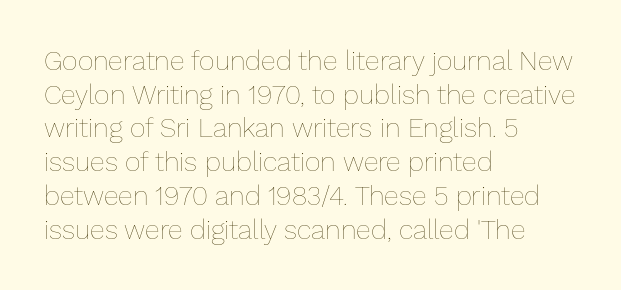
Q: Is the text bold? A: No.
Q: Is the text italic (slanted)? A: No, it is upright.
Q: Is the text underlined? A: No.
Q: How is the paragraph aligned? A: Left-aligned.
Q: Is the spacing between letters normal or unusually wide? A: Normal.
Q: Is the spacing between lines tight, normal or loose? A: Normal.
